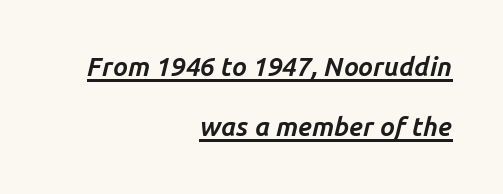
This rendering leaves character spacing at its baseline value. The glyphs look as if they've been sheared to an angle. Is there an underline? Yes — a line sits under the letters. Each glyph is drawn with heavy, bold strokes.
